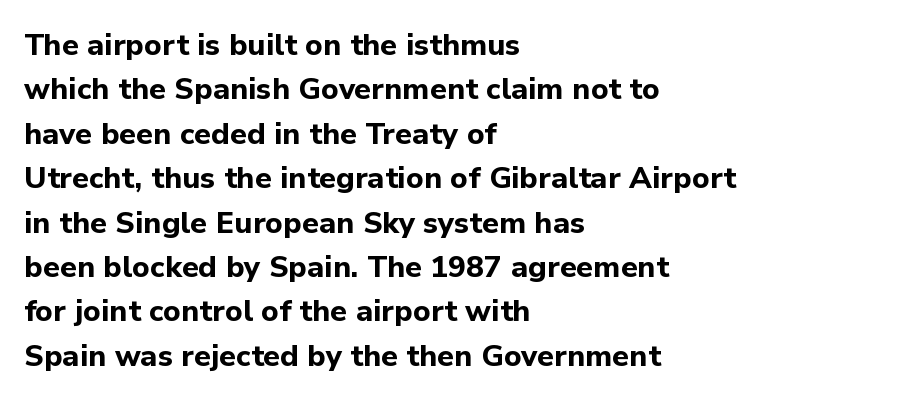
Look at the bottom of the vertical strokes: they stop flat, with no serifs. Honestly, the row spacing looks completely unremarkable. These lines were composed using upright roman letters. Do the characters align in a grid? No, the font is proportional. Does the weight exceed regular? Yes, all the way to bold. The lines in this sample share a left origin and differ only in where they stop.
